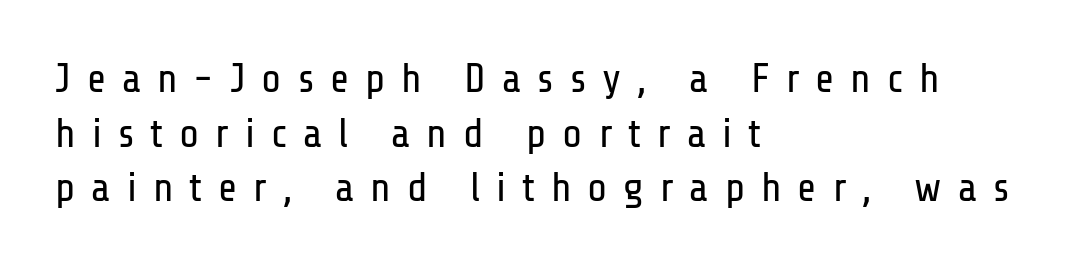
Beneath every word, the page is bare. A typesetter would call this leading conventional body-copy spacing. The weight tops out at a normal text grade. Here the designer chose a conventional face with non-uniform glyph widths.
